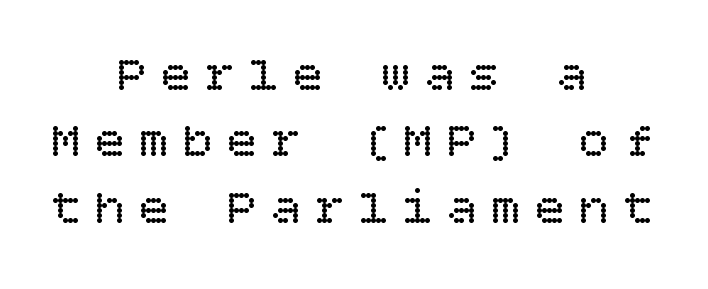
Reading down the block, each line starts at a different indent, mirrored at its end. Italic? Not at all — the glyphs are vertical. Beneath every word, the page is bare. The letters look calm and open, with moderate or lighter stems. The block of text has a typical density, with ordinary space between rows.
